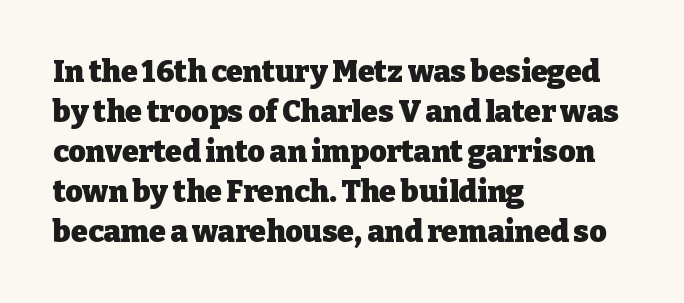
The image shows 30 px heavy serif type, upright; set left-aligned, normal line spacing (1.33x), normal letter spacing, not underlined; low stroke contrast and a medium x-height.
